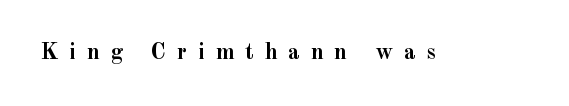
Substantial extra tracking has been applied to these lines. The letters stand straight up with perfectly vertical stems. The letters are bold, with thick, heavy strokes. Descender tails drop into unmarked territory.
